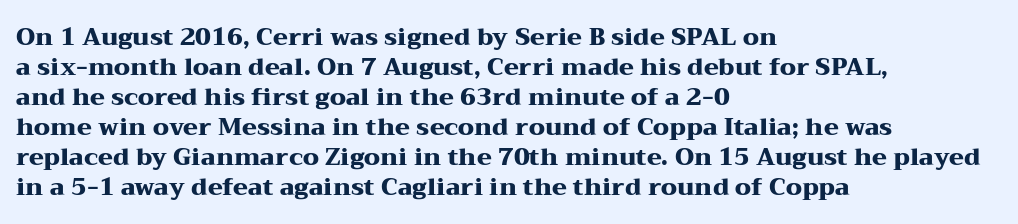
The characters look thick and weighty, a clear bold. Rows of type keep a routine distance in the vertical direction. Each word holds together tightly as a unit, with standard inter-letter gaps. Does the copy run flush right? No — it runs flush left. Beneath every word, the page is bare.
